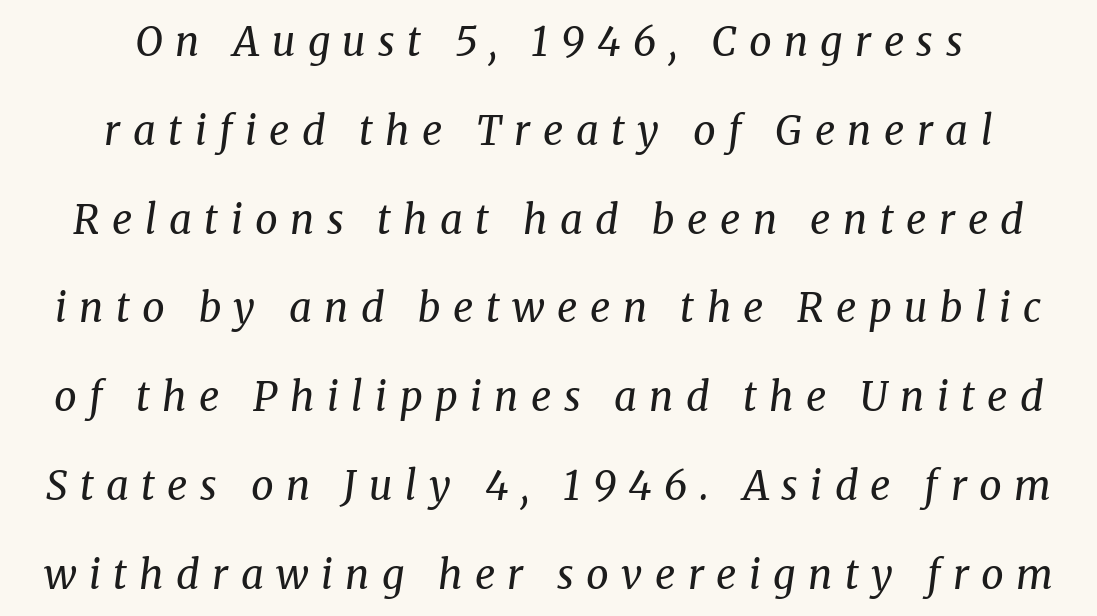
Q: Is the text bold? A: No.
Q: Is the text italic (slanted)? A: Yes, it leans right by about 8 degrees.
Q: Is the typeface a serif or a sans-serif typeface? A: Serif.
Q: Is the text underlined? A: No.
Q: How is the paragraph aligned? A: Centered.
Q: Is the spacing between letters normal or unusually wide? A: Unusually wide.
Q: Is the spacing between lines tight, normal or loose? A: Loose.
Q: Width (condensed, normal, or wide)? A: Normal.
Q: Stroke contrast? A: Medium.
Q: x-height? A: Medium.
Q: Monospaced? A: No.
